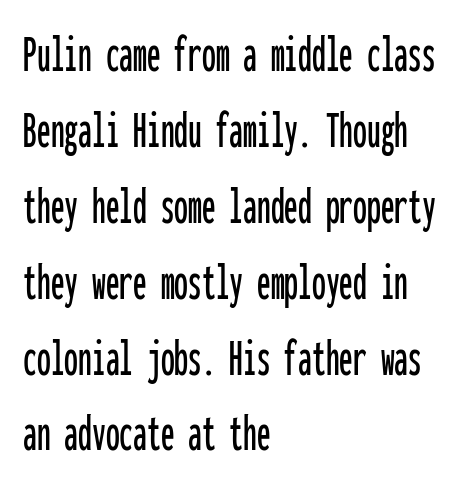
Q: Is the text italic (slanted)? A: No, it is upright.
Q: Is the typeface a serif or a sans-serif typeface? A: Sans-serif.
Q: Is the text underlined? A: No.
Q: How is the paragraph aligned? A: Left-aligned.
Q: Is the spacing between letters normal or unusually wide? A: Normal.
Q: Is the spacing between lines tight, normal or loose? A: Normal.
Q: Width (condensed, normal, or wide)? A: Condensed.
Q: Stroke contrast? A: Low.
Q: x-height? A: Medium.
Q: Monospaced? A: Yes.
